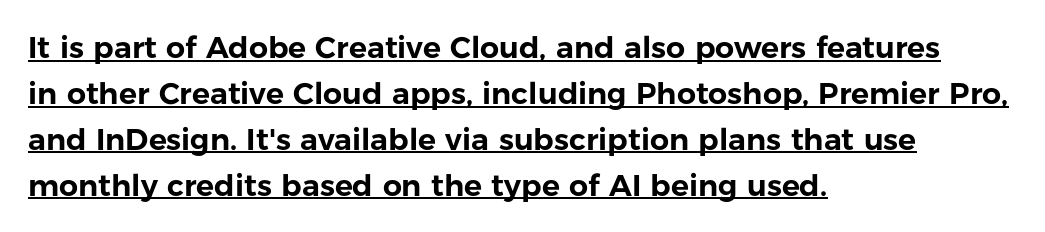
Q: Is the text italic (slanted)? A: No, it is upright.
Q: Is the typeface a serif or a sans-serif typeface? A: Sans-serif.
Q: Is the text underlined? A: Yes.
Q: How is the paragraph aligned? A: Left-aligned.
Q: Is the spacing between letters normal or unusually wide? A: Normal.
Q: Is the spacing between lines tight, normal or loose? A: Normal.
Q: Width (condensed, normal, or wide)? A: Normal.
Q: Stroke contrast? A: Low.
Q: x-height? A: Medium.
Q: Monospaced? A: No.
